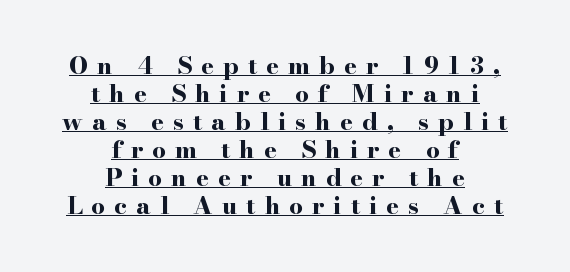
Compared with an ordinary text face, these strokes are far heavier — a full bold. The text block is weighted toward neither margin, spreading evenly from the middle. The sample's only ornament is a line tracing under the words. In terms of posture, this sample is upright. Display-style spreading of the glyphs; the letterfit is very open.
